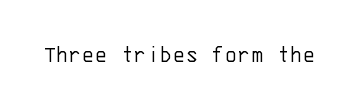
The image shows 24 px text type, upright; set normal letter spacing, not underlined.
